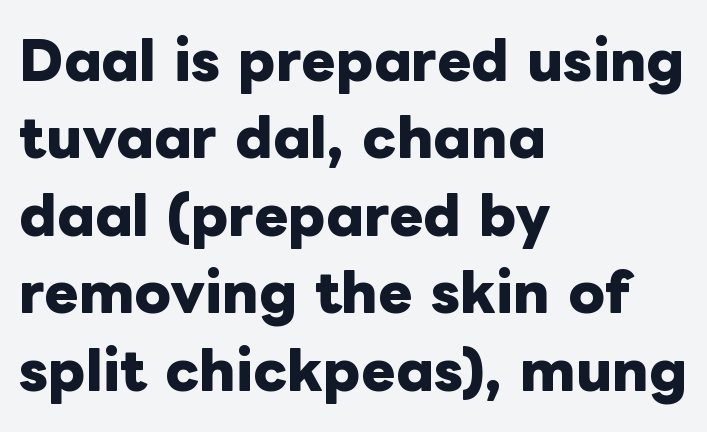
No word sits above an underline. You can tell it's not italic because the verticals are truly vertical. These lines stack with their left ends in a neat column. Regular leading. Is the type bold? Yes — the strokes are clearly thick and heavy. You could not count columns in this text — the font is proportionally spaced.
